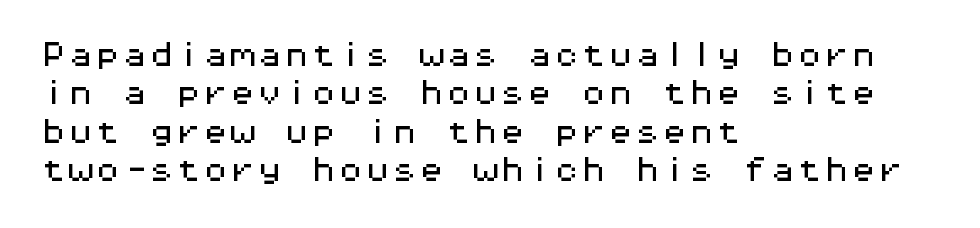
The image shows 27 px text type, upright; set left-aligned, normal line spacing (1.42x), normal letter spacing, not underlined.
